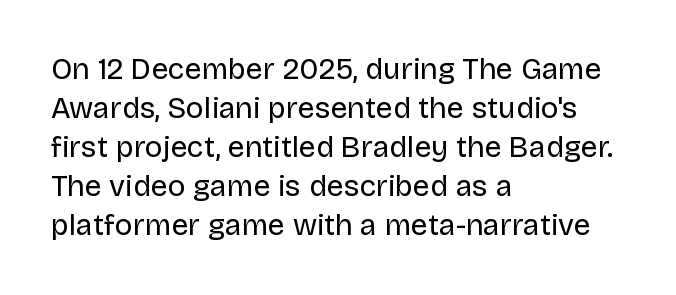
Q: Is the text bold? A: No.
Q: Is the text italic (slanted)? A: No, it is upright.
Q: Is the typeface a serif or a sans-serif typeface? A: Sans-serif.
Q: Is the text underlined? A: No.
Q: How is the paragraph aligned? A: Left-aligned.
Q: Is the spacing between letters normal or unusually wide? A: Normal.
Q: Is the spacing between lines tight, normal or loose? A: Normal.
Q: Width (condensed, normal, or wide)? A: Normal.
Q: Stroke contrast? A: Low.
Q: x-height? A: Large.
Q: Monospaced? A: No.
